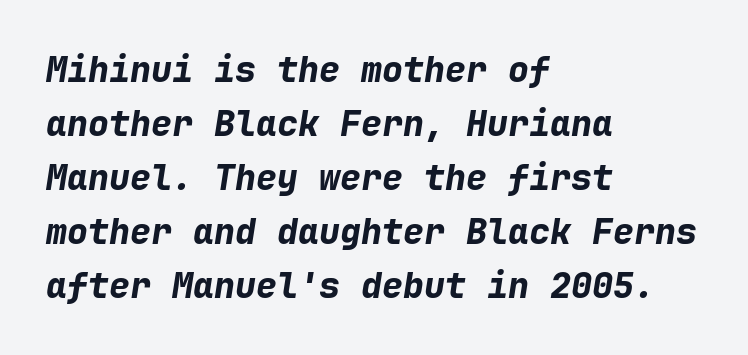
{"italic": "yes", "lean": "right", "slant_degrees": 9, "bold": "yes", "weight": "bold", "width": "normal", "stroke_contrast": "low", "x_height": "medium", "monospaced": "yes", "underline": "no", "align": "left", "line_spacing": "normal", "line_spacing_ratio": 1.54, "letter_spacing": "normal", "letter_spacing_em": 0.0, "glyph_px": 35}
